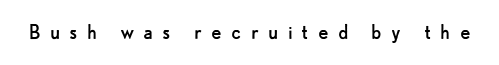
Q: Is the text bold? A: No.
Q: Is the text italic (slanted)? A: No, it is upright.
Q: Is the text underlined? A: No.
Q: Is the spacing between letters normal or unusually wide? A: Unusually wide.
